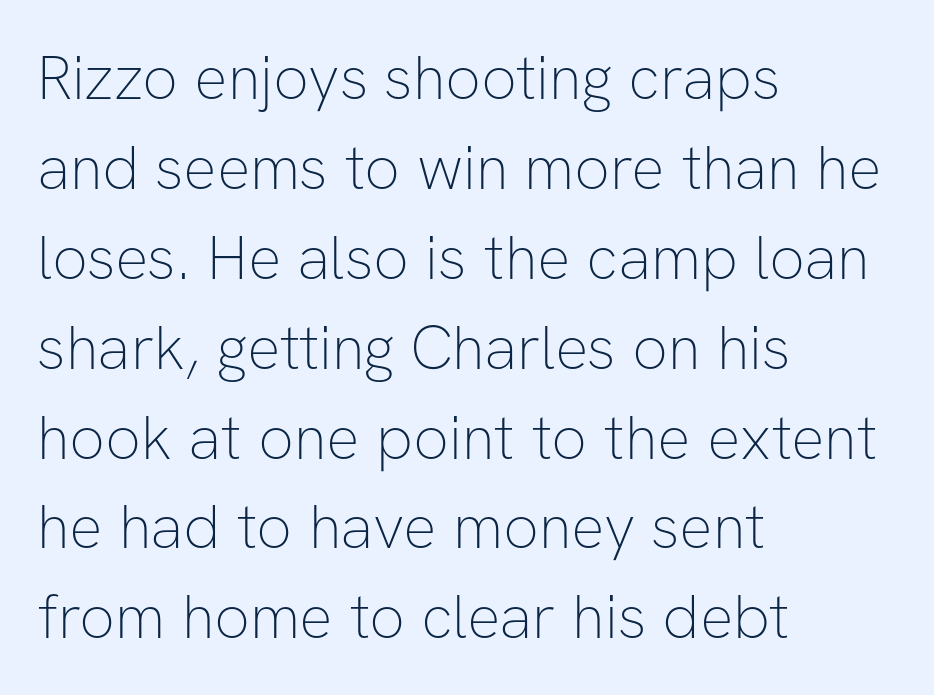
You could not count columns in this text — the font is proportionally spaced. It's the straight-up-and-down kind of type. Glance below the letters and you will spot only blank space. Vertically, the passage feels balanced, rows spaced as you'd expect.
